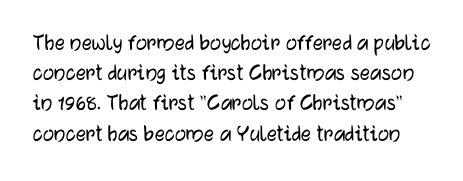
{"italic": "no", "underline": "no", "line_spacing_ratio": 1.21, "letter_spacing": "normal", "letter_spacing_em": 0.0, "glyph_px": 25}
